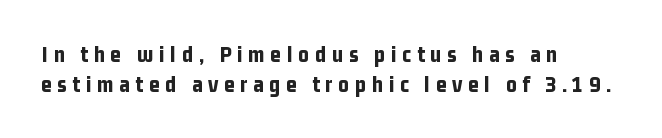
The block of text has a typical density, with ordinary space between rows. Posture: upright roman. The face used here has the dense, thick strokes of a bold. The rendering inserts visible extra space after every character.
